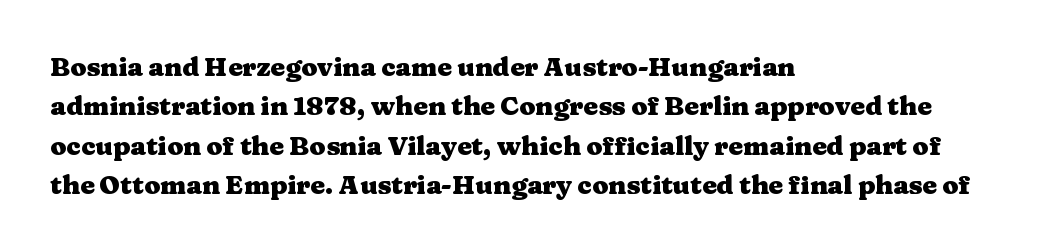
{"italic": "no", "bold": "yes", "underline": "no", "align": "left", "line_spacing": "normal", "line_spacing_ratio": 1.51, "letter_spacing": "normal", "letter_spacing_em": 0.0, "glyph_px": 26}
